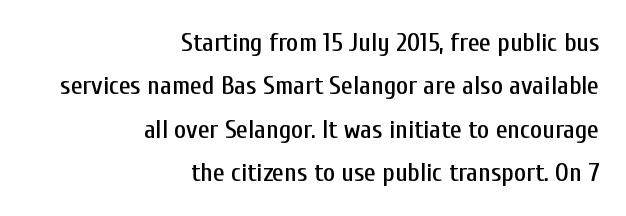
The image shows 26 px text type, upright; set right-aligned, normal line spacing (1.67x), normal letter spacing, not underlined.
